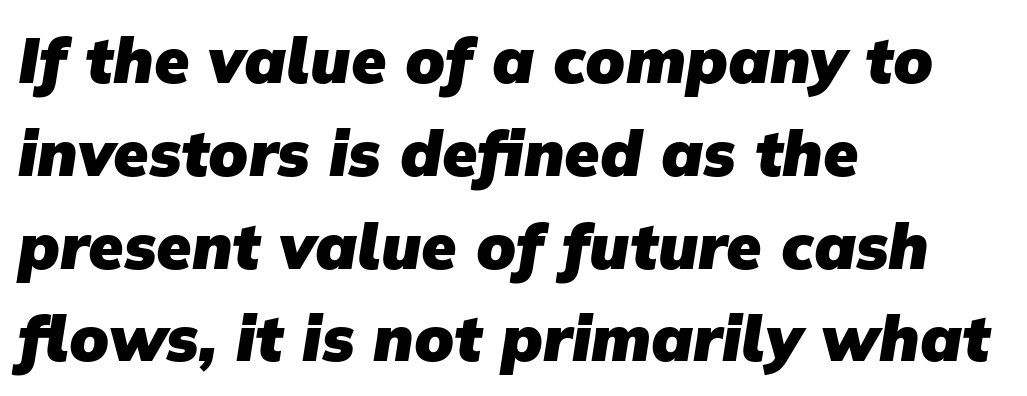
Q: Is the text bold? A: Yes.
Q: Is the typeface a serif or a sans-serif typeface? A: Sans-serif.
Q: Is the text underlined? A: No.
Q: How is the paragraph aligned? A: Left-aligned.
Q: Is the spacing between letters normal or unusually wide? A: Normal.
Q: Is the spacing between lines tight, normal or loose? A: Normal.
Q: Width (condensed, normal, or wide)? A: Normal.
Q: Stroke contrast? A: Low.
Q: x-height? A: Medium.
Q: Monospaced? A: No.
